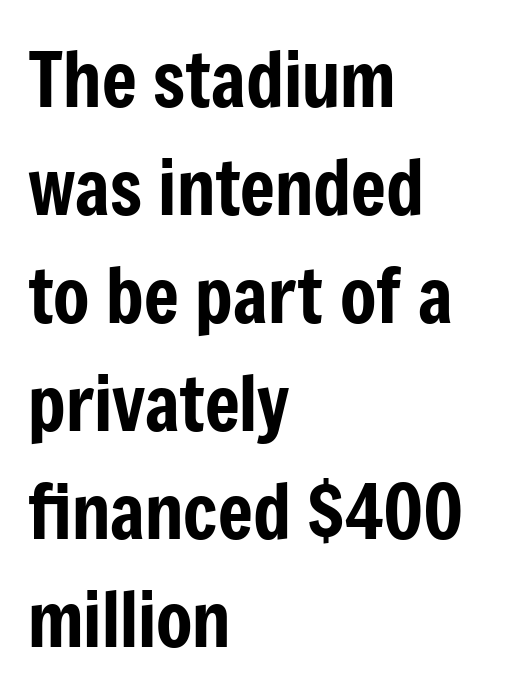
{"serif": "no", "italic": "no", "width": "condensed", "stroke_contrast": "low", "x_height": "medium", "monospaced": "no", "underline": "no", "align": "left", "line_spacing": "normal", "line_spacing_ratio": 1.44, "letter_spacing": "normal", "letter_spacing_em": 0.0, "glyph_px": 75}
